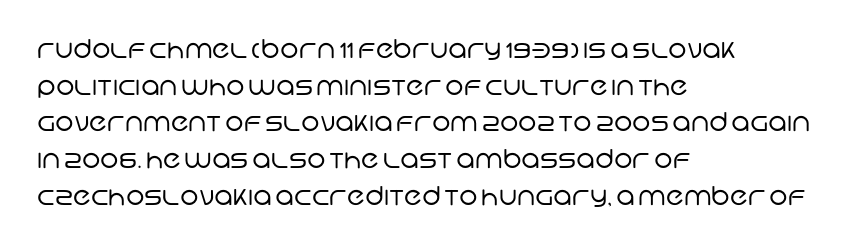
The image shows 26 px text type; set left-aligned, normal line spacing (1.41x), normal letter spacing, not underlined.
